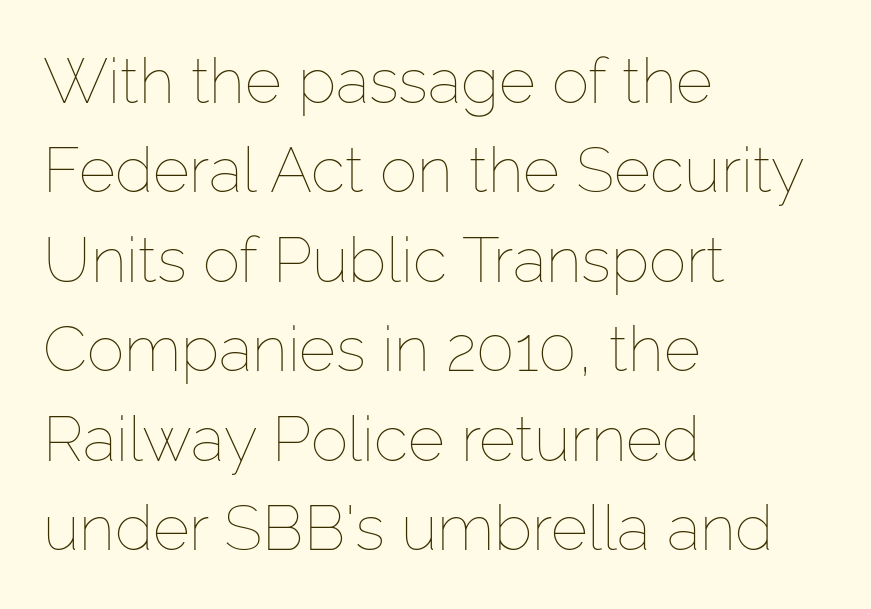
Q: Is the text bold? A: No.
Q: Is the text italic (slanted)? A: No, it is upright.
Q: Is the text underlined? A: No.
Q: How is the paragraph aligned? A: Left-aligned.
Q: Is the spacing between letters normal or unusually wide? A: Normal.
Q: Is the spacing between lines tight, normal or loose? A: Normal.
Q: Width (condensed, normal, or wide)? A: Normal.
Q: Stroke contrast? A: Low.
Q: x-height? A: Medium.
Q: Monospaced? A: No.
